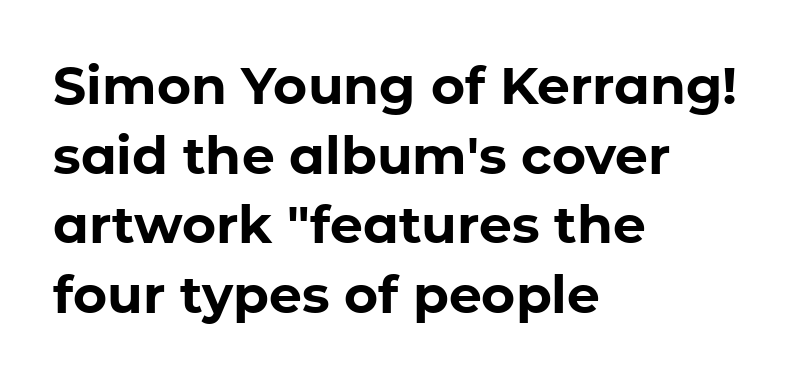
Q: Is the text bold? A: Yes.
Q: Is the text italic (slanted)? A: No, it is upright.
Q: Is the typeface a serif or a sans-serif typeface? A: Sans-serif.
Q: Is the text underlined? A: No.
Q: How is the paragraph aligned? A: Left-aligned.
Q: Is the spacing between letters normal or unusually wide? A: Normal.
Q: Is the spacing between lines tight, normal or loose? A: Normal.
Q: Width (condensed, normal, or wide)? A: Normal.
Q: Stroke contrast? A: Low.
Q: x-height? A: Medium.
Q: Monospaced? A: No.
